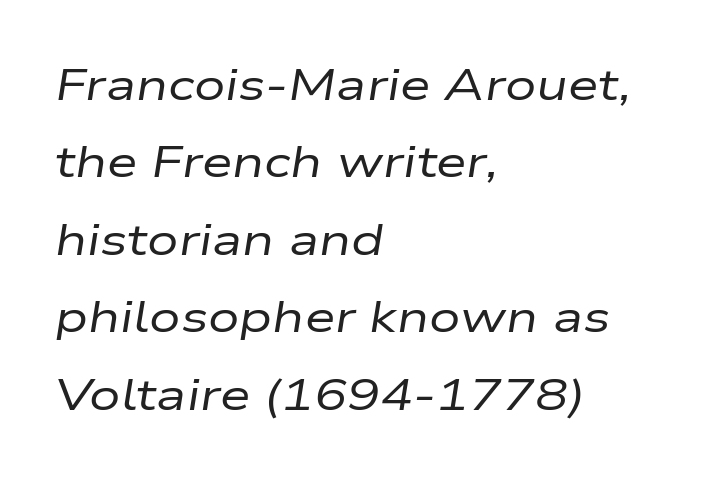
The image shows 44 px regular-weight, wide type, italic (leaning right); set left-aligned, line spacing 1.76x, normal letter spacing, not underlined; low stroke contrast and a medium x-height.
